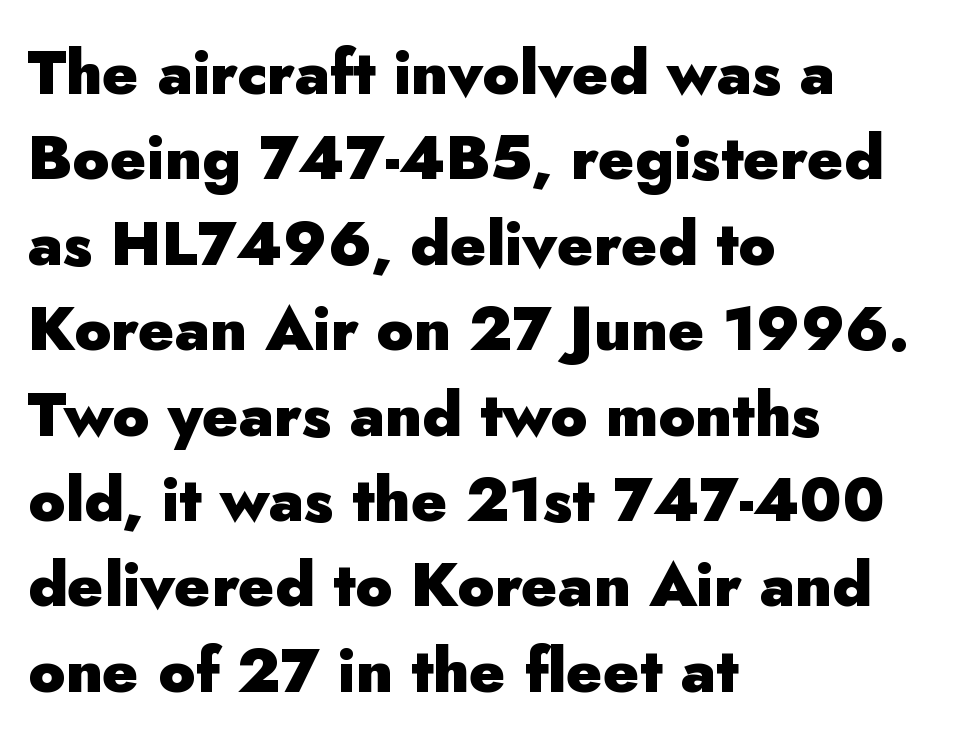
The image shows 61 px heavy sans-serif type, upright; set left-aligned, normal line spacing (1.4x), normal letter spacing, not underlined; low stroke contrast and a small x-height.
